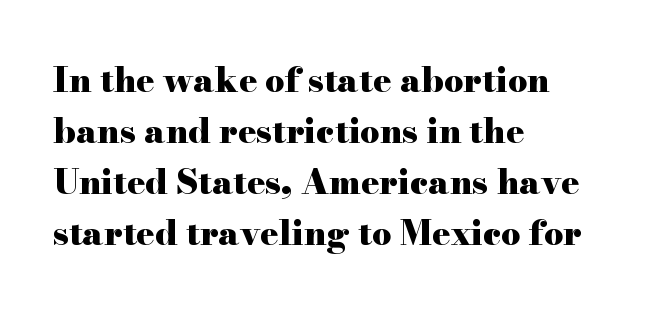
The lines are quadded left. Letterform terminals end in serifs throughout the passage. Beneath every word, the page is bare. Characters follow at the spacing the type designer built in. A typesetter would call this proportional, since set widths differ per character. These lines were composed using upright roman letters.
